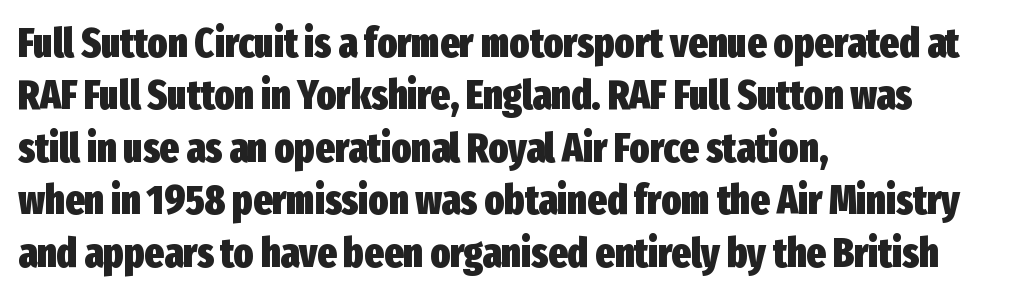
The glyphs are unaccompanied by any horizontal stroke below them. Short note: letters normally spaced. Regarding serifs, this sample does without them. The paragraph shown leans on its left margin. Nope, not italic — everything's standing straight.
